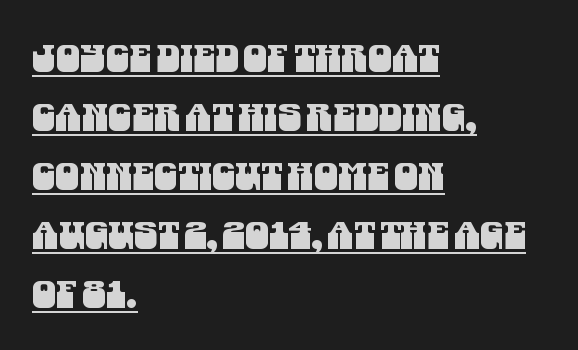
Q: Is the typeface a serif or a sans-serif typeface? A: Sans-serif.
Q: Is the text underlined? A: Yes.
Q: How is the paragraph aligned? A: Left-aligned.
Q: Is the spacing between letters normal or unusually wide? A: Normal.
Q: Is the spacing between lines tight, normal or loose? A: Normal.
Q: Width (condensed, normal, or wide)? A: Condensed.
Q: Stroke contrast? A: Medium.
Q: x-height? A: Large.
Q: Monospaced? A: No.
